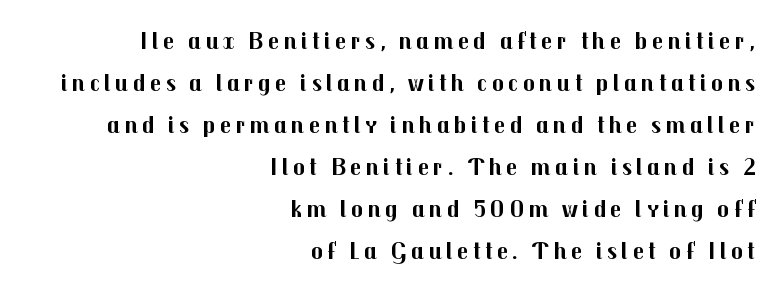
The image shows 25 px bold type, upright; set right-aligned, normal line spacing (1.68x), not underlined.
